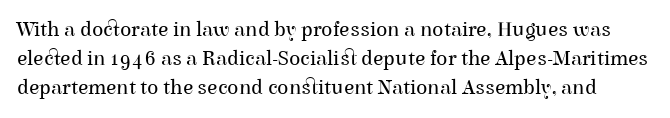
Q: Is the text bold? A: No.
Q: Is the text italic (slanted)? A: No, it is upright.
Q: Is the text underlined? A: No.
Q: Is the spacing between letters normal or unusually wide? A: Normal.
Q: Is the spacing between lines tight, normal or loose? A: Normal.
